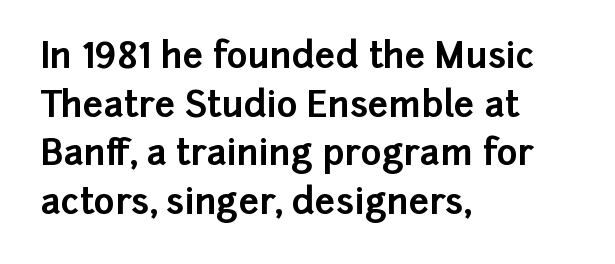
Q: Is the text bold? A: Yes.
Q: Is the text italic (slanted)? A: No, it is upright.
Q: Is the typeface a serif or a sans-serif typeface? A: Sans-serif.
Q: Is the text underlined? A: No.
Q: How is the paragraph aligned? A: Left-aligned.
Q: Is the spacing between letters normal or unusually wide? A: Normal.
Q: Is the spacing between lines tight, normal or loose? A: Normal.
Q: Width (condensed, normal, or wide)? A: Normal.
Q: Stroke contrast? A: Low.
Q: x-height? A: Medium.
Q: Monospaced? A: No.
